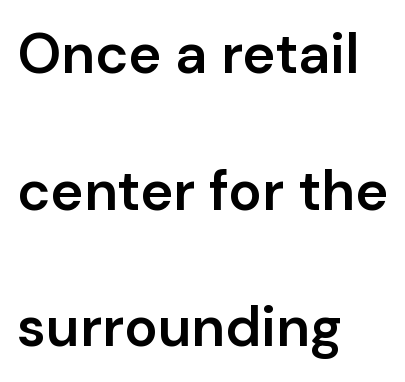
Emphasis by weight is partial: semibold. The tracking reads as untouched default to a designer's eye. The lettering holds an erect, upright posture throughout. Each letter keeps its own natural width here, so spacing adapts to shape. Letters rest on an invisible, unmarked baseline.
